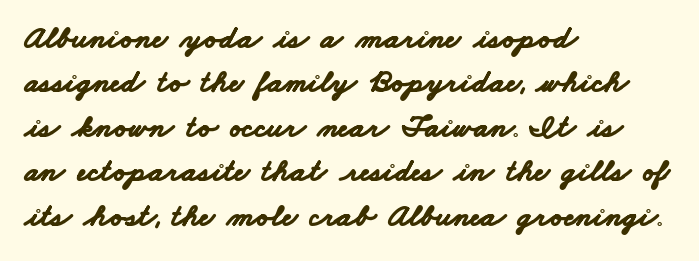
Q: Is the text bold? A: Yes.
Q: Is the typeface a serif or a sans-serif typeface? A: Sans-serif.
Q: Is the text underlined? A: No.
Q: How is the paragraph aligned? A: Left-aligned.
Q: Is the spacing between letters normal or unusually wide? A: Normal.
Q: Is the spacing between lines tight, normal or loose? A: Normal.
Q: Width (condensed, normal, or wide)? A: Wide.
Q: Stroke contrast? A: Low.
Q: x-height? A: Small.
Q: Monospaced? A: No.
